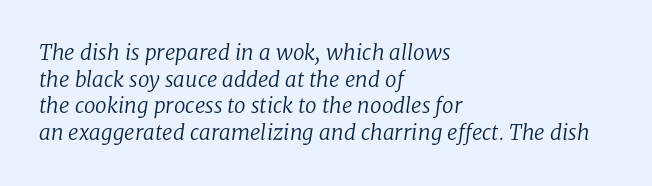
The image shows 21 px text type, italic (leaning right); set left-aligned, normal line spacing (1.27x), normal letter spacing, not underlined.
